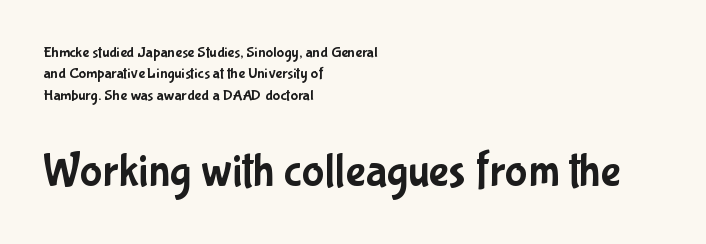
The letters advance in unequal steps, a hallmark of proportional type. Every row of glyphs begins at an identical x-position on the left. The block of text has a typical density, with ordinary space between rows. Every character sits straight up, as roman type does. Observe the ordinary spacing: letters are neighbours, not strangers. The font family rendered here belongs to the sans-serif group.
